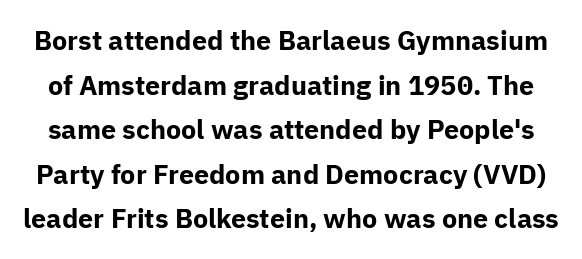
The font's upright variant was chosen for this text. Typesetter's note: full bold, strokes at maximum text heaviness. Tracking value appears to be zero — textbook default spacing. The zone under the glyphs is completely vacant.
